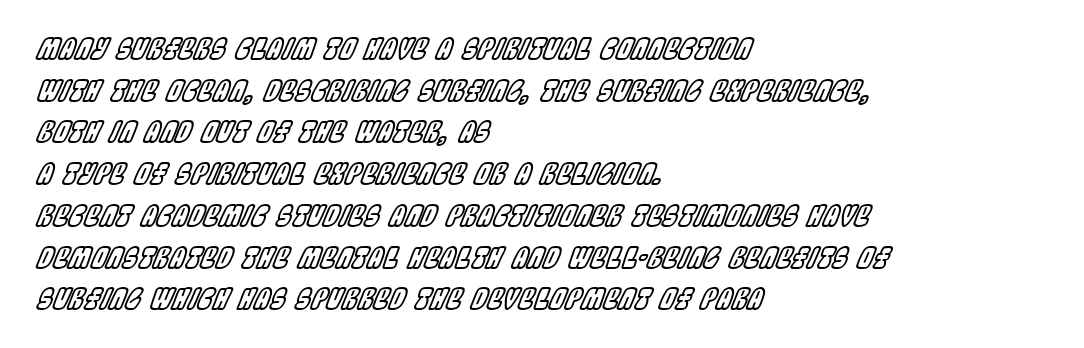
{"italic": "yes", "lean": "right", "slant_degrees": 22, "width": "condensed", "x_height": "large", "monospaced": "no", "underline": "no", "align": "left", "line_spacing": "normal", "line_spacing_ratio": 1.49, "letter_spacing": "normal", "letter_spacing_em": 0.0, "glyph_px": 28}
